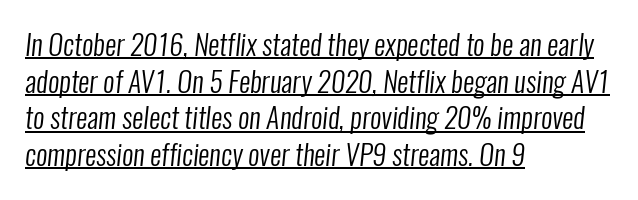
The image shows 28 px regular-weight, condensed sans-serif type; set left-aligned, normal line spacing (1.31x), normal letter spacing, underlined; low stroke contrast and a medium x-height.
